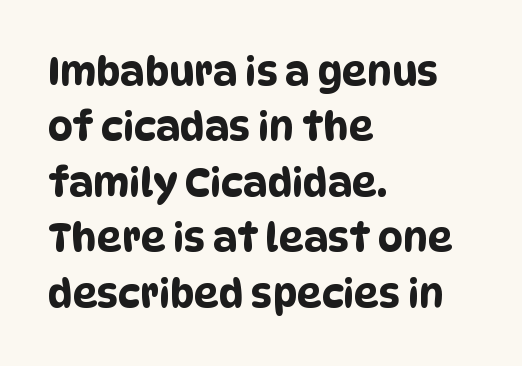
Is this a fixed-width face? No — the glyphs have proportional, varying widths. The passage shown is typeset with a sans-serif family. Standard letterfit; no display-style spreading of the glyphs. These lines stack with their left ends in a neat column. Descenders are the only things crossing below the line.
